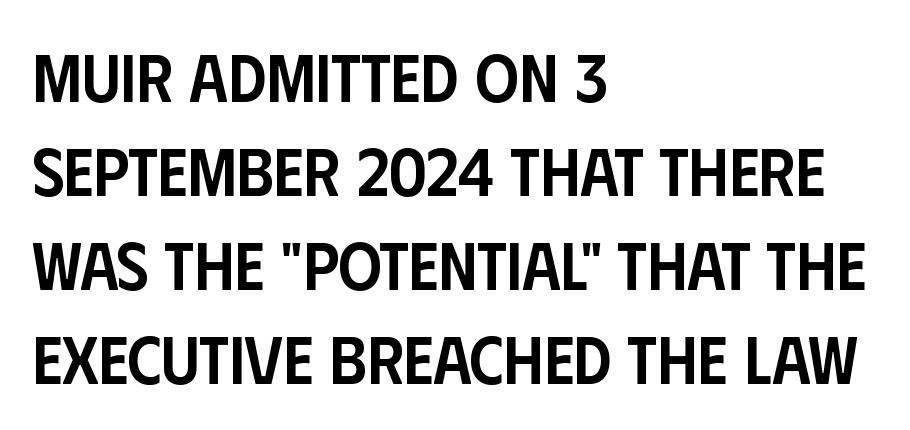
{"serif": "no", "italic": "no", "bold": "semi", "weight": "semibold", "width": "condensed", "stroke_contrast": "low", "x_height": "large", "monospaced": "no", "underline": "no", "align": "left", "line_spacing": "normal", "line_spacing_ratio": 1.38, "letter_spacing": "normal", "letter_spacing_em": 0.0, "glyph_px": 68}
